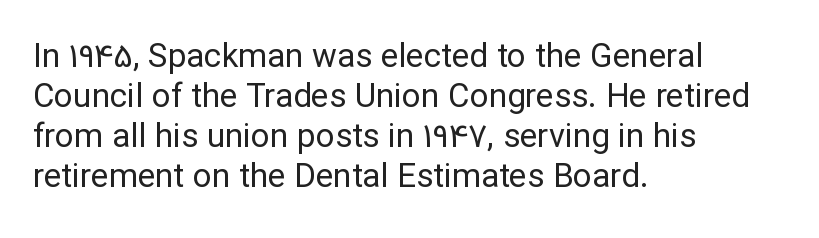
{"serif": "no", "italic": "no", "bold": "no", "weight": "regular", "width": "normal", "stroke_contrast": "low", "x_height": "medium", "monospaced": "no", "underline": "no", "align": "left", "line_spacing_ratio": 1.21, "letter_spacing": "normal", "letter_spacing_em": 0.0, "glyph_px": 33}
